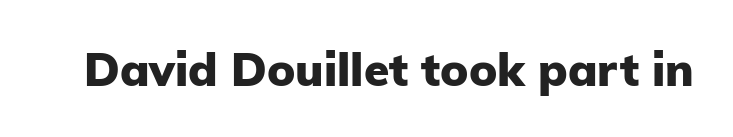
Q: Is the text bold? A: Yes.
Q: Is the text italic (slanted)? A: No, it is upright.
Q: Is the typeface a serif or a sans-serif typeface? A: Sans-serif.
Q: Is the text underlined? A: No.
Q: Is the spacing between letters normal or unusually wide? A: Normal.
Q: Width (condensed, normal, or wide)? A: Normal.
Q: Stroke contrast? A: Low.
Q: x-height? A: Medium.
Q: Monospaced? A: No.
